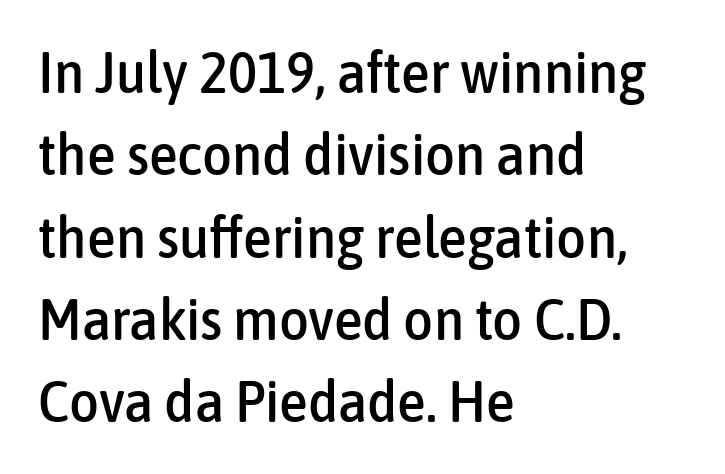
{"serif": "no", "italic": "no", "width": "condensed", "stroke_contrast": "low", "x_height": "medium", "monospaced": "no", "underline": "no", "align": "left", "line_spacing": "normal", "line_spacing_ratio": 1.42, "letter_spacing": "normal", "letter_spacing_em": 0.0, "glyph_px": 58}
